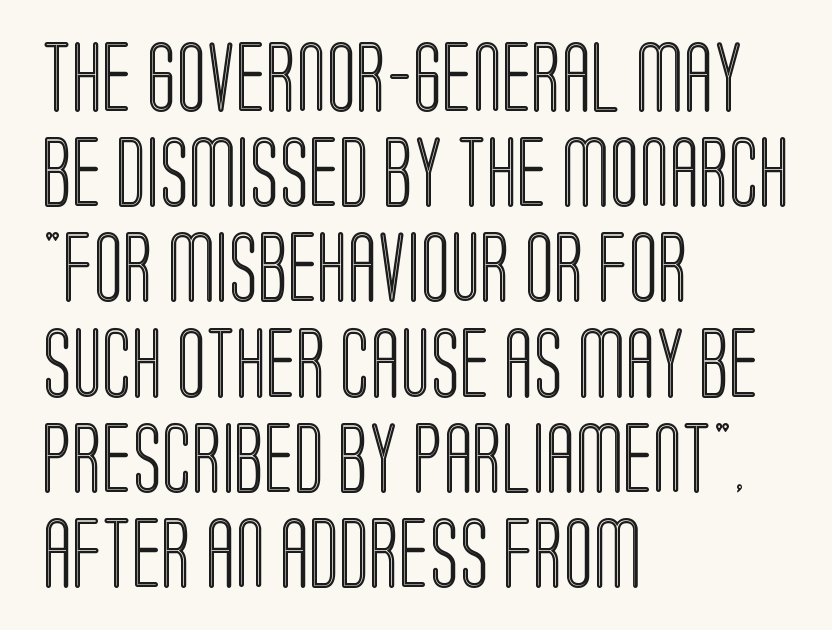
Here the glyphs are tracked normally, forming tight word shapes. Posture: upright roman. Horizontal alignment here is leftward, the default for most running prose. Looks like regular typesetting: each glyph gets only the width it needs.
